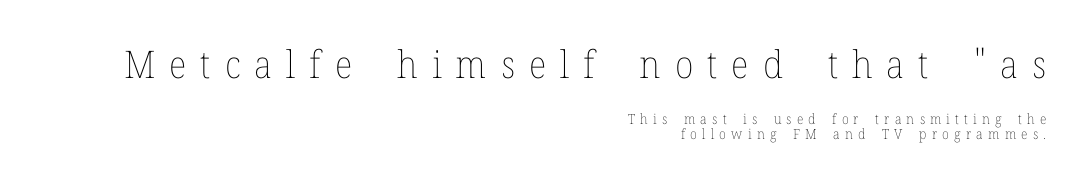
Q: Is the text bold? A: No.
Q: Is the text italic (slanted)? A: No, it is upright.
Q: Is the text underlined? A: No.
Q: How is the paragraph aligned? A: Right-aligned.
Q: Is the spacing between letters normal or unusually wide? A: Unusually wide.
Q: Is the spacing between lines tight, normal or loose? A: Tight.
Q: Which block of text is set in a larger size, the first (top) or the second (bottom)? A: The first (top) one.
Q: Width (condensed, normal, or wide)? A: Normal.
Q: Stroke contrast? A: Low.
Q: x-height? A: Medium.
Q: Monospaced? A: No.
